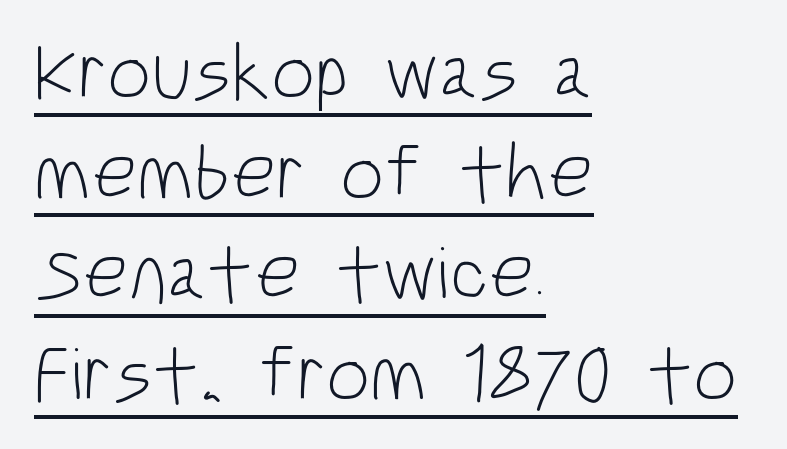
Q: Is the text bold? A: No.
Q: Is the text italic (slanted)? A: No, it is upright.
Q: Is the typeface a serif or a sans-serif typeface? A: Sans-serif.
Q: Is the text underlined? A: Yes.
Q: How is the paragraph aligned? A: Left-aligned.
Q: Is the spacing between letters normal or unusually wide? A: Normal.
Q: Is the spacing between lines tight, normal or loose? A: Normal.
Q: Width (condensed, normal, or wide)? A: Condensed.
Q: Stroke contrast? A: Low.
Q: x-height? A: Large.
Q: Monospaced? A: No.
